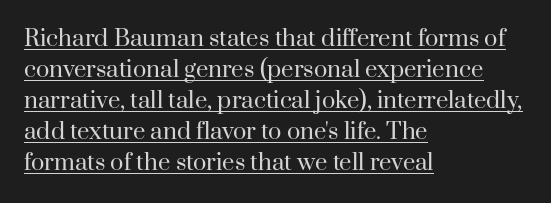
Q: Is the text bold? A: No.
Q: Is the text italic (slanted)? A: No, it is upright.
Q: Is the text underlined? A: Yes.
Q: How is the paragraph aligned? A: Left-aligned.
Q: Is the spacing between letters normal or unusually wide? A: Normal.
Q: Is the spacing between lines tight, normal or loose? A: Normal.
